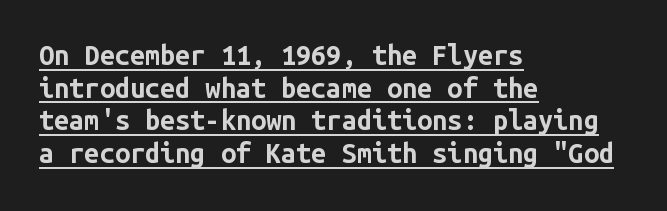
The image shows 27 px bold type, upright; set left-aligned, line spacing 1.21x, normal letter spacing, underlined.
